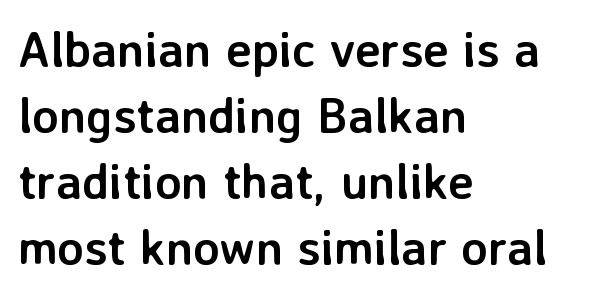
{"serif": "no", "italic": "no", "bold": "yes", "weight": "semibold", "width": "normal", "stroke_contrast": "low", "x_height": "medium", "monospaced": "no", "underline": "no", "align": "left", "line_spacing": "normal", "line_spacing_ratio": 1.35, "letter_spacing": "normal", "letter_spacing_em": 0.0, "glyph_px": 49}
